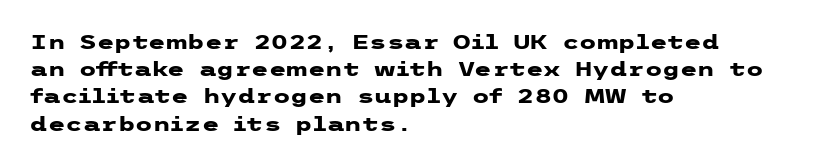
The image shows 20 px bold type, upright; set left-aligned, normal line spacing (1.36x), normal letter spacing, not underlined.
